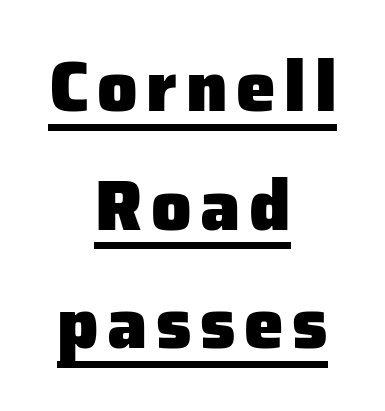
Students, observe: this is what conventionally led text looks like. It's the straight-up-and-down kind of type. Quick note: underline on. Which margin do the lines hug? Neither — every line sits in the middle. On the weight axis this lands at bold, roughly 700.
